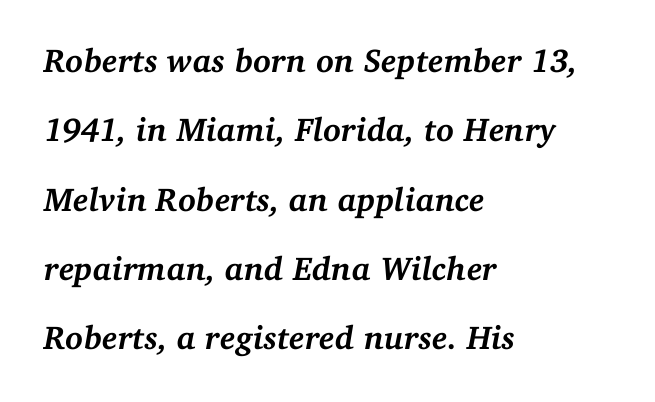
Q: Is the text bold? A: Yes.
Q: Is the text italic (slanted)? A: Yes, it leans right by about 11 degrees.
Q: Is the typeface a serif or a sans-serif typeface? A: Serif.
Q: Is the text underlined? A: No.
Q: How is the paragraph aligned? A: Left-aligned.
Q: Is the spacing between letters normal or unusually wide? A: Normal.
Q: Is the spacing between lines tight, normal or loose? A: Loose.
Q: Width (condensed, normal, or wide)? A: Normal.
Q: Stroke contrast? A: Medium.
Q: x-height? A: Medium.
Q: Monospaced? A: No.
